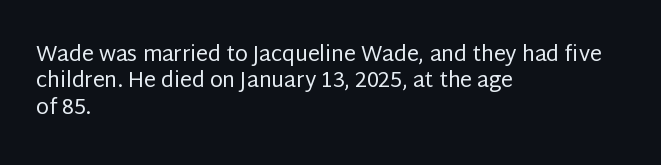
{"italic": "no", "bold": "no", "underline": "no", "align": "left", "line_spacing": "normal", "line_spacing_ratio": 1.26, "letter_spacing": "normal", "letter_spacing_em": 0.0, "glyph_px": 21}
